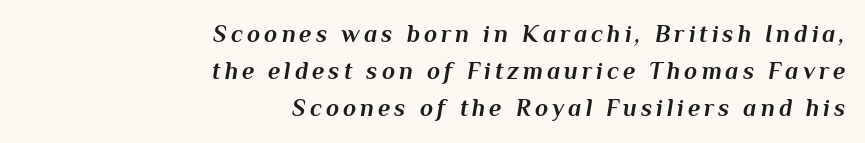
Q: Is the text bold? A: Yes.
Q: Is the text italic (slanted)? A: Yes, it leans right by about 10 degrees.
Q: Is the text underlined? A: No.
Q: How is the paragraph aligned? A: Right-aligned.
Q: Is the spacing between lines tight, normal or loose? A: Normal.
